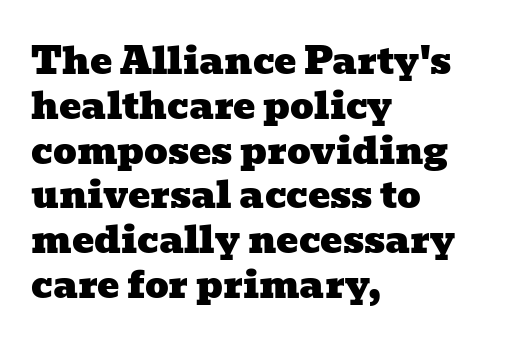
{"serif": "yes", "width": "wide", "stroke_contrast": "low", "x_height": "medium", "monospaced": "no", "underline": "no", "align": "left", "line_spacing_ratio": 1.21, "letter_spacing": "normal", "letter_spacing_em": 0.0, "glyph_px": 37}
